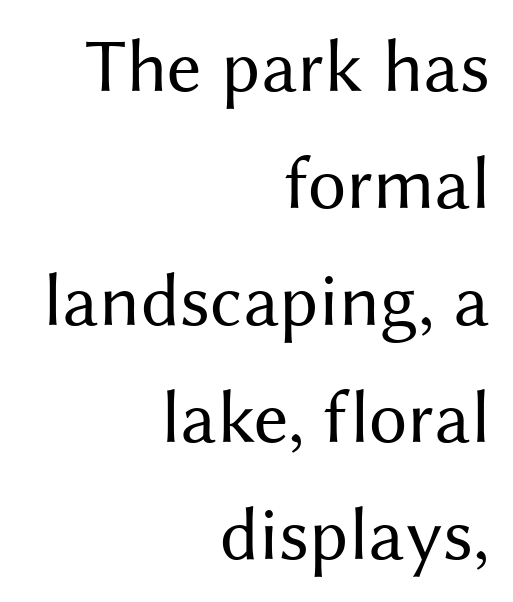
The passage shown is not underscored anywhere. Standard letterfit; no display-style spreading of the glyphs. Notice how the stems are strictly vertical — no italics here. Heft: none added — not bold. Line endings align vertically; line beginnings do not. Character widths vary here, with narrow letters taking less room than wide ones.
